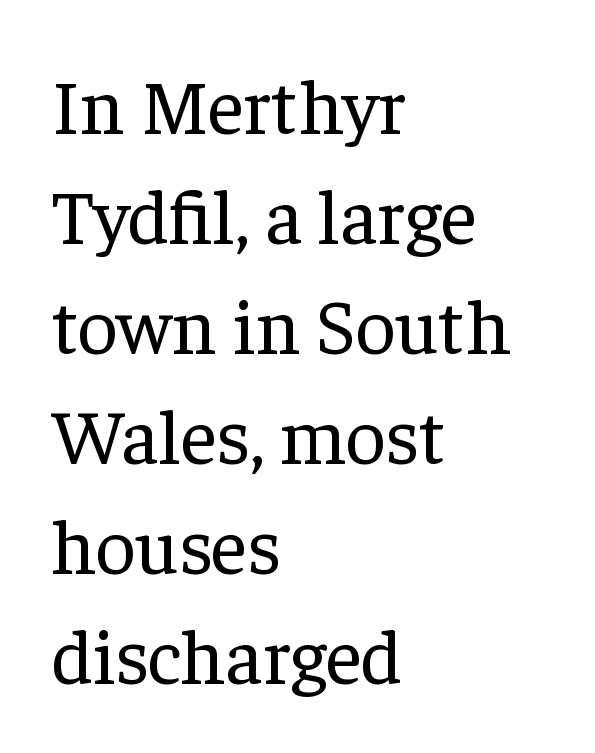
{"serif": "yes", "italic": "no", "bold": "no", "weight": "regular", "width": "normal", "stroke_contrast": "low", "x_height": "medium", "monospaced": "no", "underline": "no", "align": "left", "line_spacing": "normal", "line_spacing_ratio": 1.41, "letter_spacing": "normal", "letter_spacing_em": 0.0, "glyph_px": 78}
